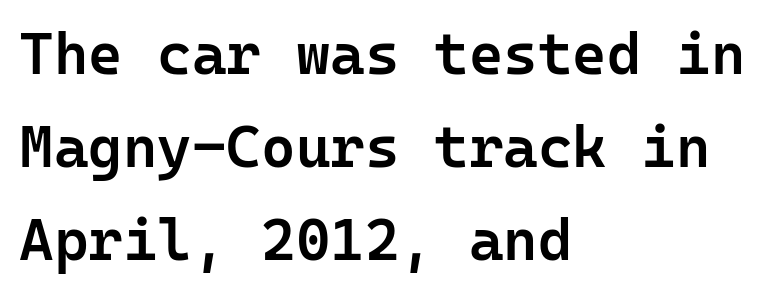
The image shows 59 px semibold sans-serif type, upright, monospaced; set left-aligned, normal line spacing (1.58x), normal letter spacing, not underlined; low stroke contrast and a medium x-height.
